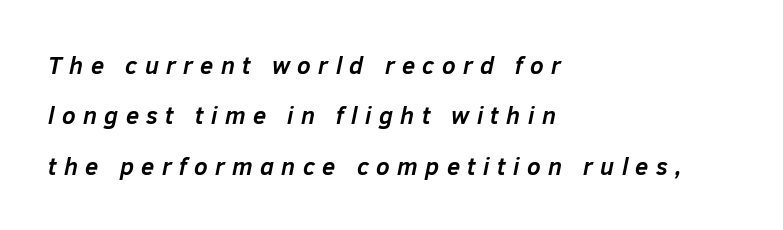
A typesetter would call this leading open, well beyond the default. All the whitespace from short lines collects on the right. There is plenty of visible air inserted between adjacent glyphs. Heavy, bold letterforms.
